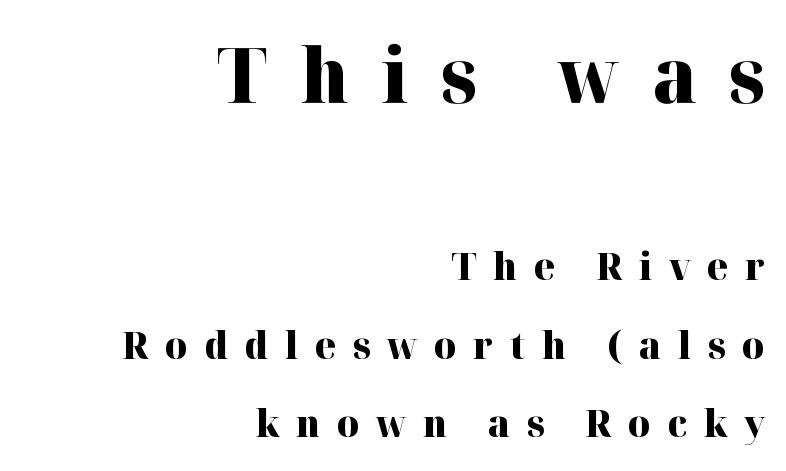
Q: Is the text bold? A: Yes.
Q: Is the text italic (slanted)? A: No, it is upright.
Q: Is the typeface a serif or a sans-serif typeface? A: Serif.
Q: Is the text underlined? A: No.
Q: How is the paragraph aligned? A: Right-aligned.
Q: Is the spacing between letters normal or unusually wide? A: Unusually wide.
Q: Is the spacing between lines tight, normal or loose? A: Loose.
Q: Which block of text is set in a larger size, the first (top) or the second (bottom)? A: The first (top) one.
Q: Width (condensed, normal, or wide)? A: Normal.
Q: Stroke contrast? A: High.
Q: x-height? A: Medium.
Q: Monospaced? A: No.
